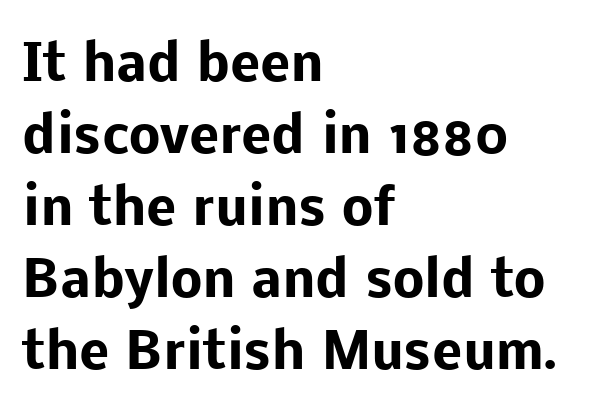
{"serif": "no", "italic": "no", "bold": "yes", "weight": "heavy", "width": "normal", "stroke_contrast": "low", "x_height": "medium", "monospaced": "no", "underline": "no", "align": "left", "line_spacing": "normal", "line_spacing_ratio": 1.44, "letter_spacing": "normal", "letter_spacing_em": 0.0, "glyph_px": 50}
